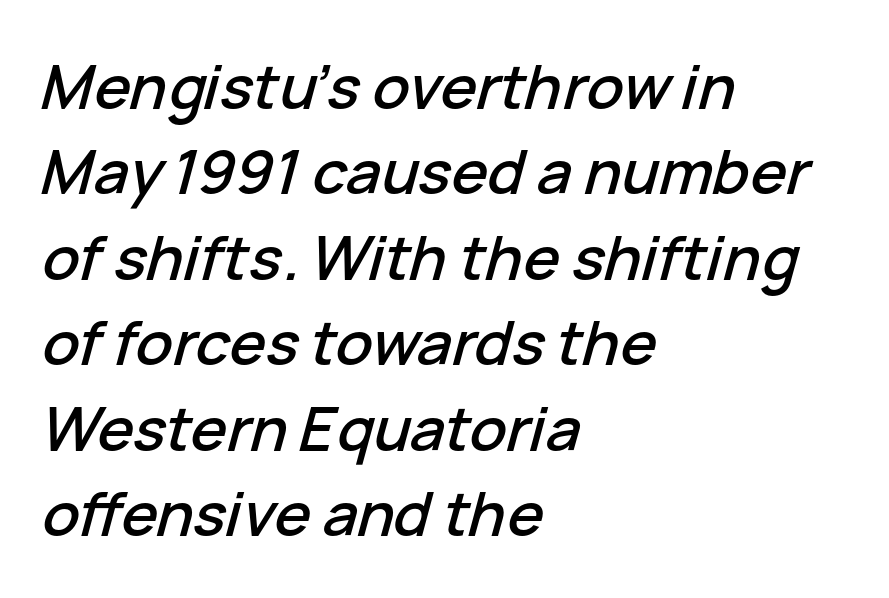
The rendering uses natural spacing where letterforms have individual widths. Vertical spacing — default. The letterforms sit shoulder to shoulder at normal distance. The space beneath each line is pristine and unruled. Short and long lines alike share a common starting point at left. Italic: yes, the glyphs are oblique.
